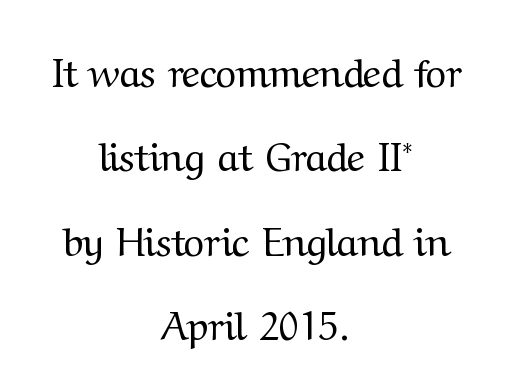
Is there any slant? The stems are plumb. Airy leading. The area under the type is left untouched. A typesetter would label this face a serif. In terms of letterspacing, this is plain default setting. Do the characters align in a grid? No, the font is proportional.
